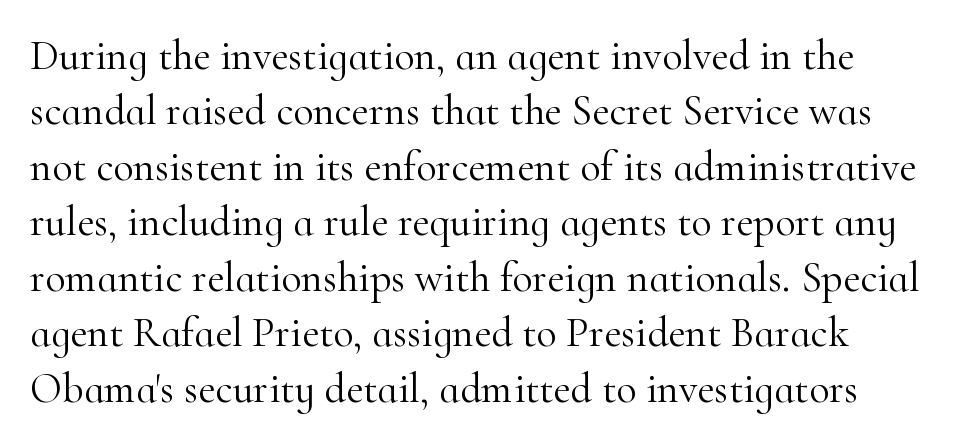
Standard letterfit; no display-style spreading of the glyphs. These lines are rendered in a variable-pitch font. A quiet, ordinary-to-light weight characterises the typeface. This block has exactly the height ordinary leading produces. The lettering stays uniformly vertical, giving the passage a roman look.
